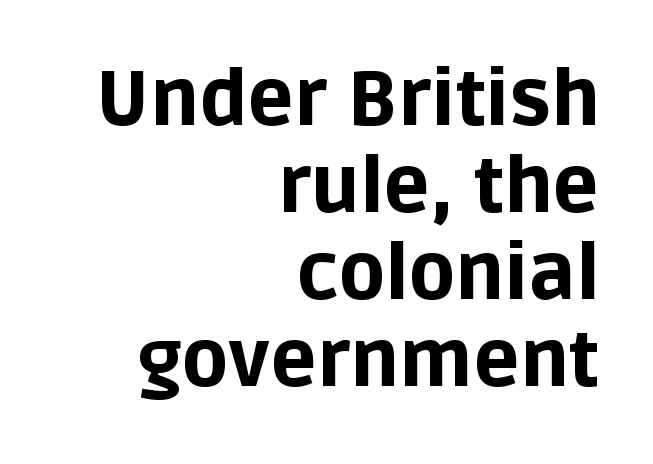
{"serif": "no", "italic": "no", "bold": "yes", "weight": "bold", "width": "normal", "stroke_contrast": "low", "x_height": "large", "monospaced": "no", "underline": "no", "align": "right", "line_spacing": "tight", "line_spacing_ratio": 1.13, "letter_spacing": "normal", "letter_spacing_em": 0.0, "glyph_px": 77}
